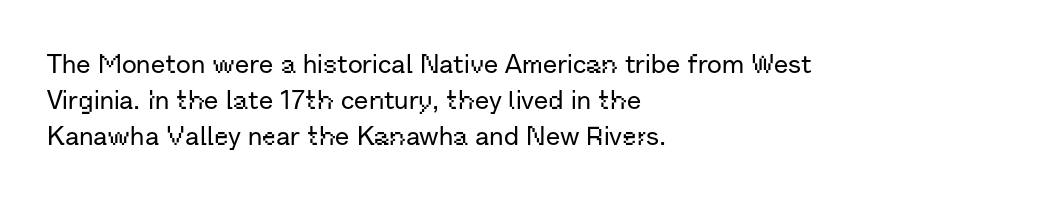
The image shows 26 px text type, upright; set left-aligned, normal line spacing (1.39x), normal letter spacing, not underlined.
